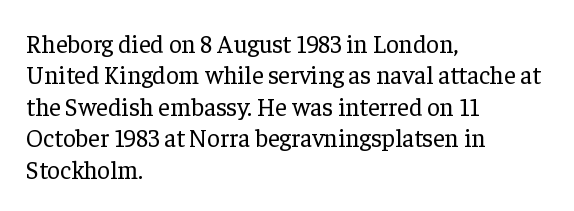
Q: Is the text bold? A: No.
Q: Is the text italic (slanted)? A: No, it is upright.
Q: Is the text underlined? A: No.
Q: How is the paragraph aligned? A: Left-aligned.
Q: Is the spacing between letters normal or unusually wide? A: Normal.
Q: Is the spacing between lines tight, normal or loose? A: Normal.
